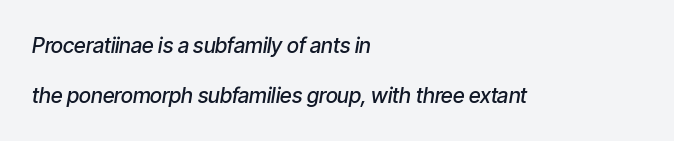
Q: Is the text bold? A: Semi-bold.
Q: Is the text italic (slanted)? A: Yes, it leans right by about 9 degrees.
Q: Is the text underlined? A: No.
Q: How is the paragraph aligned? A: Left-aligned.
Q: Is the spacing between letters normal or unusually wide? A: Normal.
Q: Is the spacing between lines tight, normal or loose? A: Loose.
